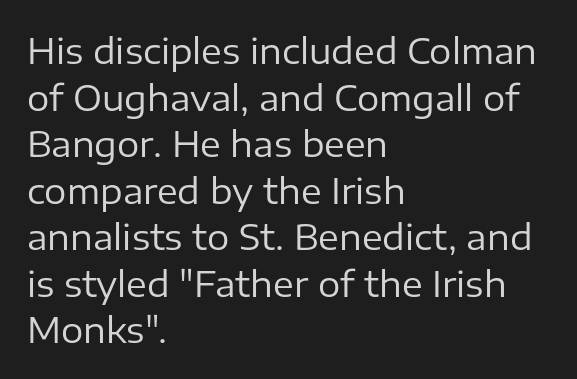
Q: Is the text bold? A: No.
Q: Is the text italic (slanted)? A: No, it is upright.
Q: Is the typeface a serif or a sans-serif typeface? A: Sans-serif.
Q: Is the text underlined? A: No.
Q: How is the paragraph aligned? A: Left-aligned.
Q: Is the spacing between letters normal or unusually wide? A: Normal.
Q: Is the spacing between lines tight, normal or loose? A: Normal.
Q: Width (condensed, normal, or wide)? A: Normal.
Q: Stroke contrast? A: Low.
Q: x-height? A: Medium.
Q: Monospaced? A: No.
